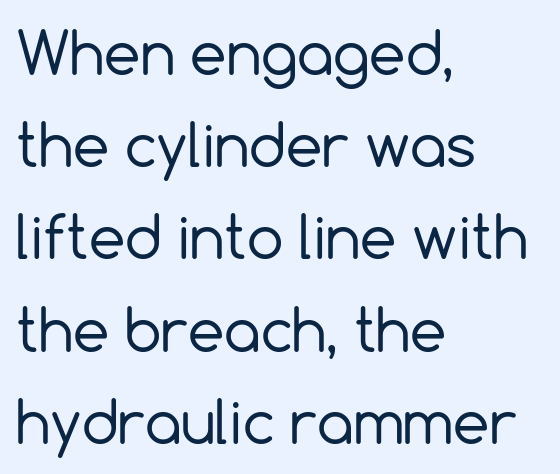
Q: Is the text bold? A: No.
Q: Is the text italic (slanted)? A: No, it is upright.
Q: Is the typeface a serif or a sans-serif typeface? A: Sans-serif.
Q: Is the text underlined? A: No.
Q: How is the paragraph aligned? A: Left-aligned.
Q: Is the spacing between letters normal or unusually wide? A: Normal.
Q: Is the spacing between lines tight, normal or loose? A: Normal.
Q: Width (condensed, normal, or wide)? A: Normal.
Q: x-height? A: Medium.
Q: Monospaced? A: No.
